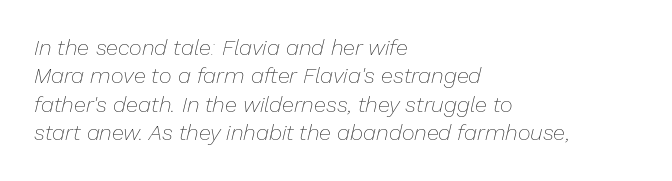
The image shows 22 px text type, italic (leaning right); set left-aligned, normal line spacing (1.29x), normal letter spacing, not underlined.
